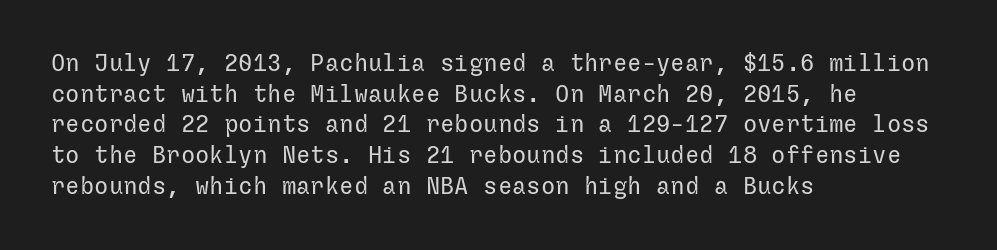
Is the type heavy? It reads as light-to-regular instead. Leftover space on each line is placed entirely after the last word. Characters follow at the spacing the type designer built in. The passage shown stacks its lines at a standard gap.
